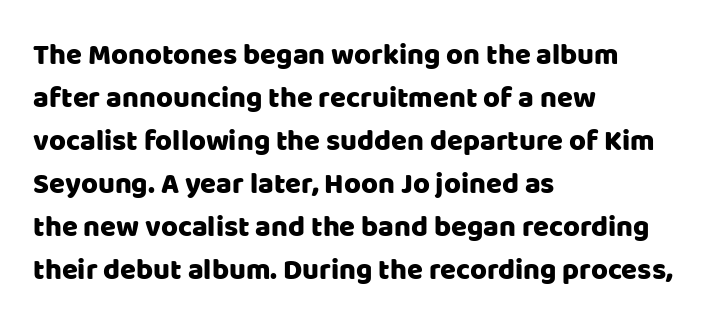
The image shows 29 px sans-serif type, upright; set left-aligned, normal line spacing (1.48x), normal letter spacing, not underlined; low stroke contrast and a large x-height.
